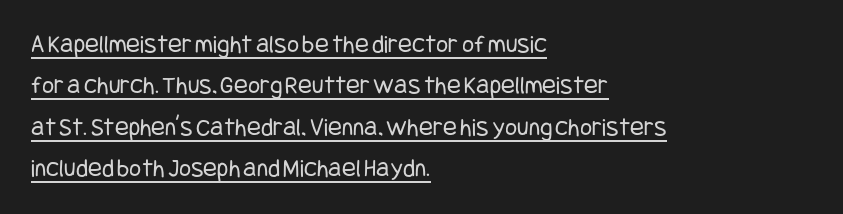
{"italic": "no", "bold": "no", "underline": "yes", "align": "left", "line_spacing": "normal", "line_spacing_ratio": 1.59, "letter_spacing": "normal", "letter_spacing_em": 0.0, "glyph_px": 26}
